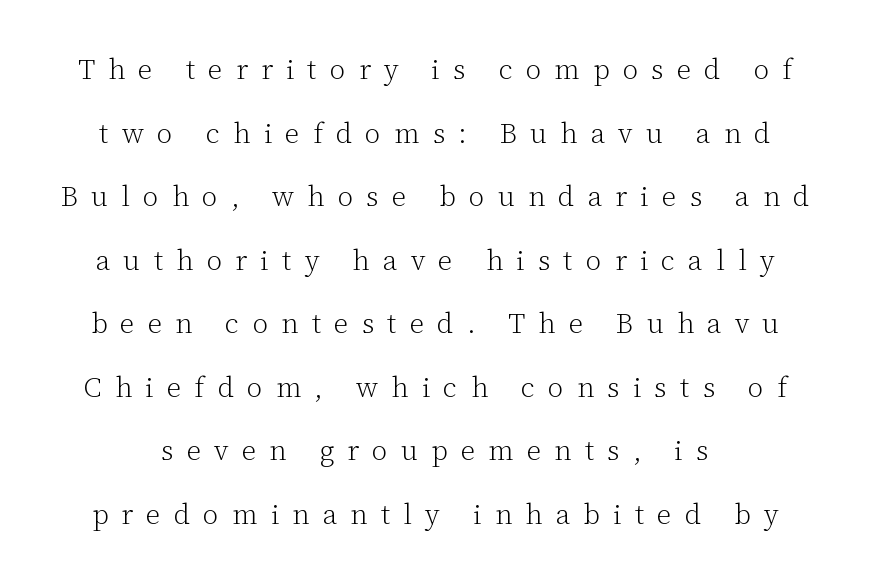
{"serif": "yes", "italic": "no", "bold": "no", "weight": "light", "width": "normal", "stroke_contrast": "low", "x_height": "medium", "monospaced": "no", "underline": "no", "line_spacing": "loose", "line_spacing_ratio": 2.27, "letter_spacing": "wide", "letter_spacing_em": 0.47, "glyph_px": 28}
